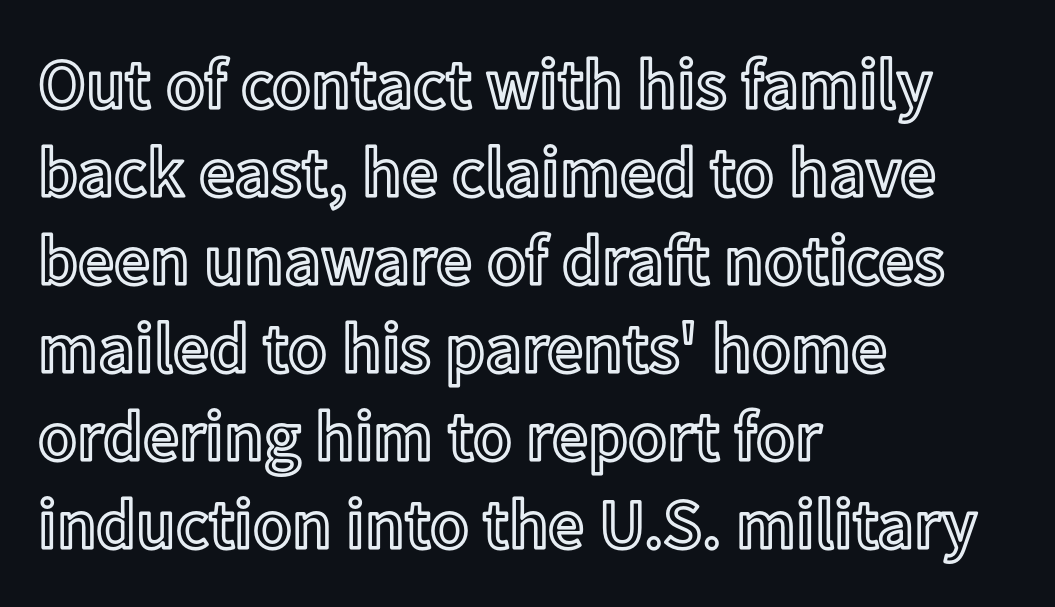
The image shows 71 px text type, upright; set left-aligned, line spacing 1.24x, normal letter spacing, not underlined; a medium x-height.
